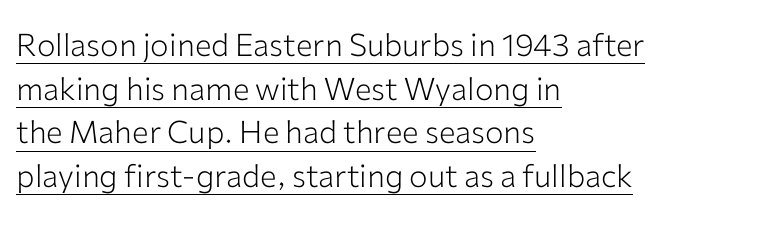
Q: Is the text bold? A: No.
Q: Is the text italic (slanted)? A: No, it is upright.
Q: Is the typeface a serif or a sans-serif typeface? A: Sans-serif.
Q: Is the text underlined? A: Yes.
Q: How is the paragraph aligned? A: Left-aligned.
Q: Is the spacing between letters normal or unusually wide? A: Normal.
Q: Is the spacing between lines tight, normal or loose? A: Normal.
Q: Width (condensed, normal, or wide)? A: Normal.
Q: Stroke contrast? A: Low.
Q: x-height? A: Medium.
Q: Monospaced? A: No.
